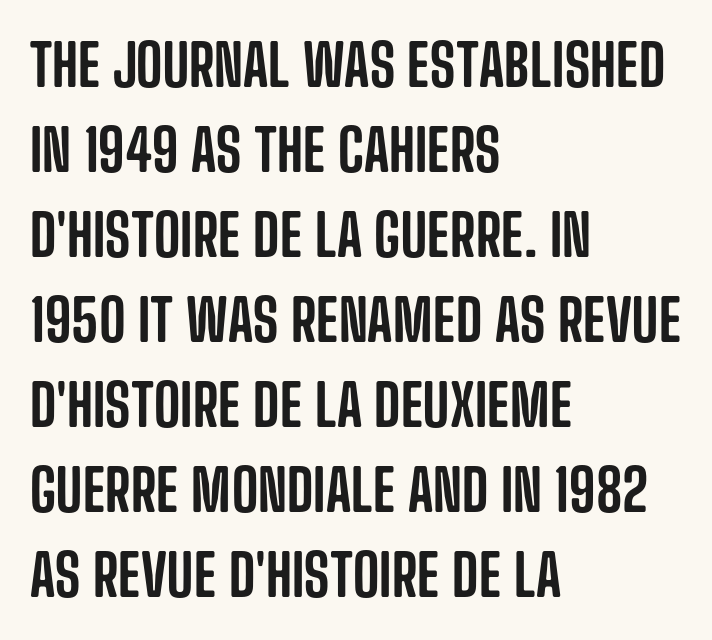
{"serif": "no", "italic": "no", "width": "condensed", "stroke_contrast": "low", "x_height": "large", "monospaced": "no", "underline": "no", "align": "left", "line_spacing": "normal", "line_spacing_ratio": 1.49, "letter_spacing": "normal", "letter_spacing_em": 0.0, "glyph_px": 57}
